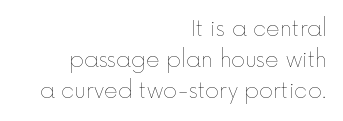
Q: Is the text bold? A: No.
Q: Is the text italic (slanted)? A: No, it is upright.
Q: Is the text underlined? A: No.
Q: How is the paragraph aligned? A: Right-aligned.
Q: Is the spacing between letters normal or unusually wide? A: Normal.
Q: Is the spacing between lines tight, normal or loose? A: Normal.
